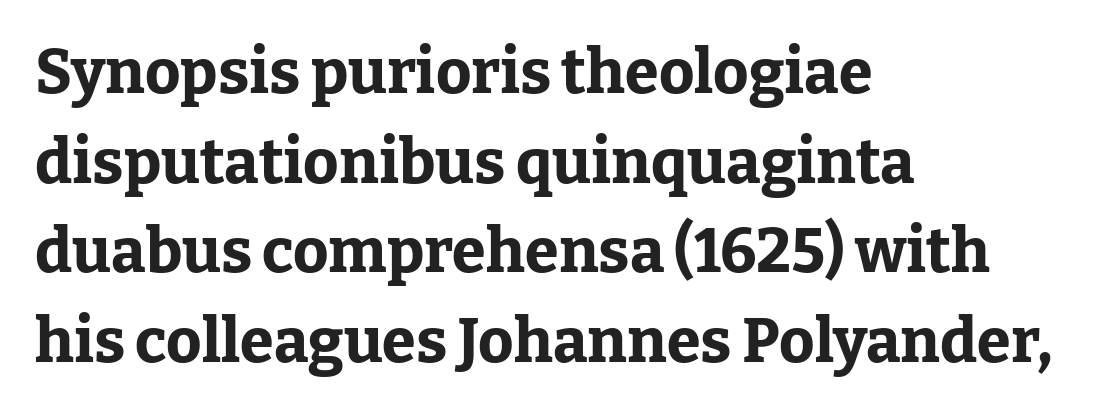
The image shows 61 px bold serif type, upright; set left-aligned, normal line spacing (1.47x), normal letter spacing, not underlined; low stroke contrast and a medium x-height.
